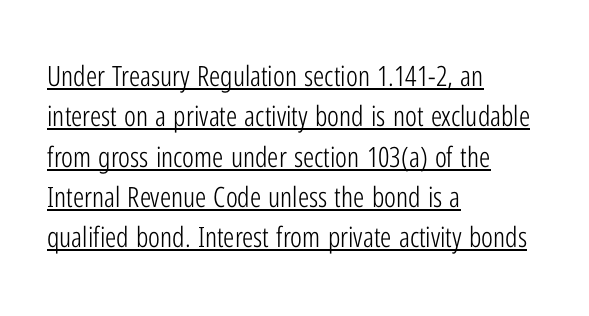
The image shows 28 px light, condensed sans-serif type, upright; set left-aligned, normal line spacing (1.44x), normal letter spacing, underlined; low stroke contrast and a medium x-height.
